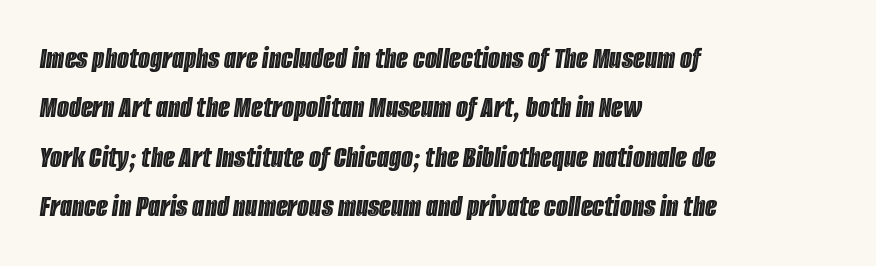
The image shows 31 px condensed type, italic (leaning right); set left-aligned, normal line spacing (1.59x), normal letter spacing, not underlined; a large x-height.
